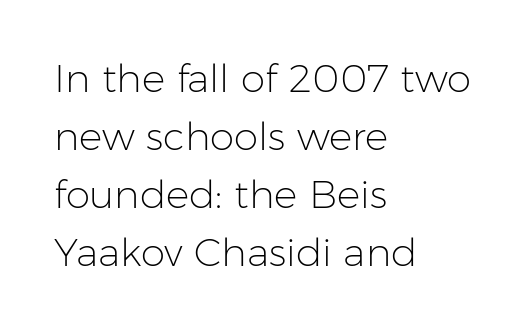
Regarding serifs, this sample does without them. Nobody drew a line under any word here. Think of a printed novel: that variable character pitch is what you see here. Heaviness? Minimal to ordinary, like unemphasized prose. The rag falls on the right side of this text block.
